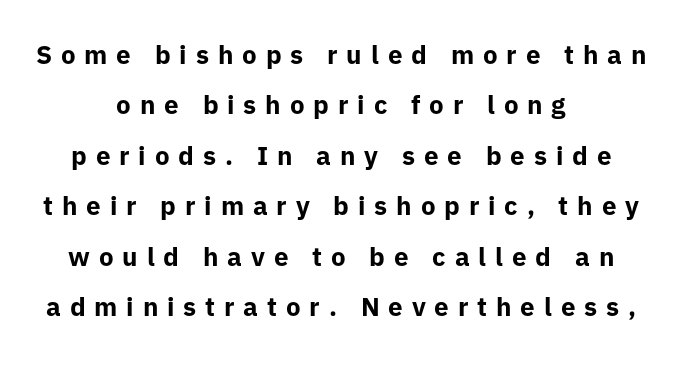
Q: Is the text bold? A: Yes.
Q: Is the text italic (slanted)? A: No, it is upright.
Q: Is the text underlined? A: No.
Q: How is the paragraph aligned? A: Centered.
Q: Is the spacing between letters normal or unusually wide? A: Unusually wide.
Q: Is the spacing between lines tight, normal or loose? A: Loose.
